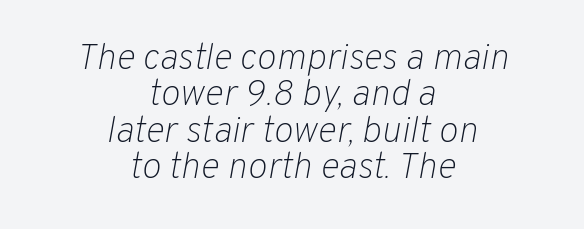
{"italic": "yes", "lean": "right", "slant_degrees": 10, "bold": "no", "weight": "light", "width": "normal", "stroke_contrast": "low", "x_height": "medium", "monospaced": "no", "underline": "no", "align": "center", "line_spacing": "tight", "line_spacing_ratio": 0.98, "letter_spacing": "normal", "letter_spacing_em": 0.0, "glyph_px": 37}
